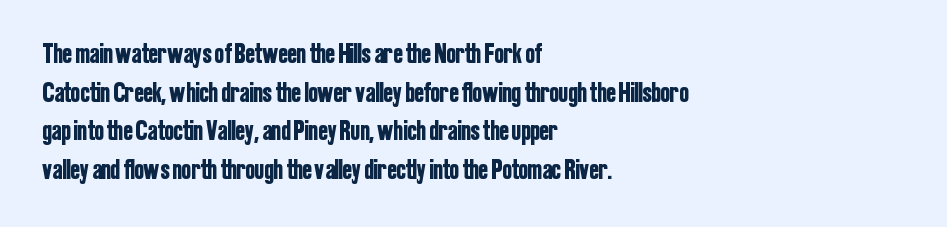
Line spacing here is normal. Unlike a traditional serif, this face leaves its strokes unadorned. The words here are not underlined. The lettering holds an erect, upright posture throughout. How are the letters spaced? Ordinarily, with no added tracking.
